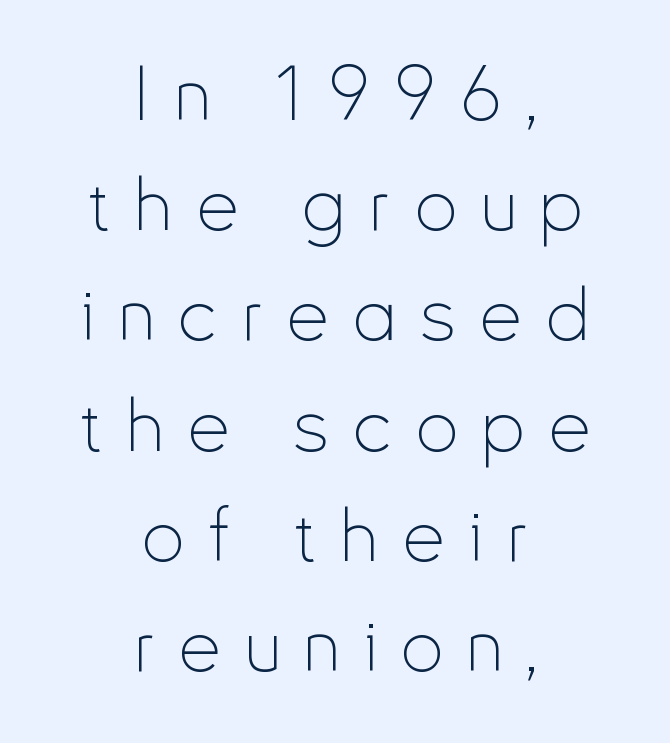
Q: Is the text bold? A: No.
Q: Is the text italic (slanted)? A: No, it is upright.
Q: Is the typeface a serif or a sans-serif typeface? A: Sans-serif.
Q: Is the text underlined? A: No.
Q: How is the paragraph aligned? A: Centered.
Q: Is the spacing between letters normal or unusually wide? A: Unusually wide.
Q: Is the spacing between lines tight, normal or loose? A: Normal.
Q: Width (condensed, normal, or wide)? A: Condensed.
Q: Stroke contrast? A: Low.
Q: x-height? A: Small.
Q: Monospaced? A: No.
